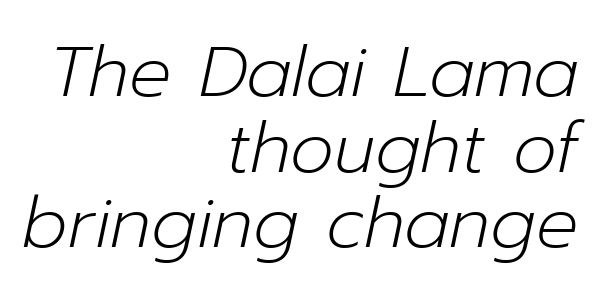
Caption: standard tracking, unaltered. Think of a printed novel: that variable character pitch is what you see here. Casual observation: everything's shoved over to the right. Interline gaps are noticeably narrow in this sample.
